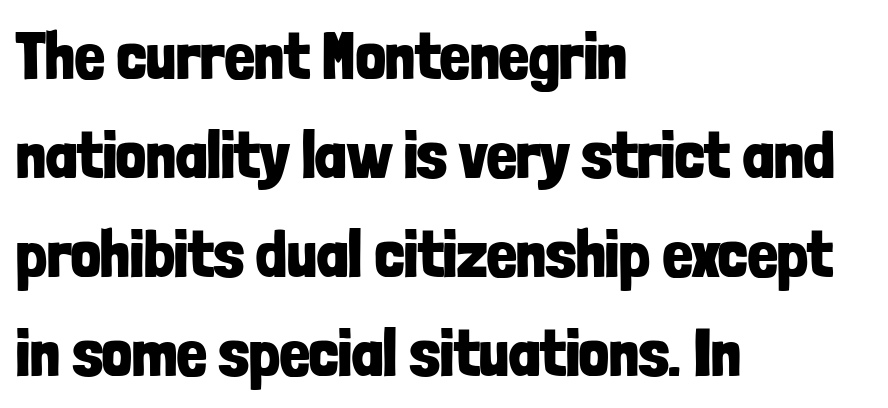
The block of text has a typical density, with ordinary space between rows. Nope, no serifs anywhere on these letters. Typesetter's note: full bold, strokes at maximum text heaviness. Character widths vary here, with narrow letters taking less room than wide ones. Each word holds together tightly as a unit, with standard inter-letter gaps.
